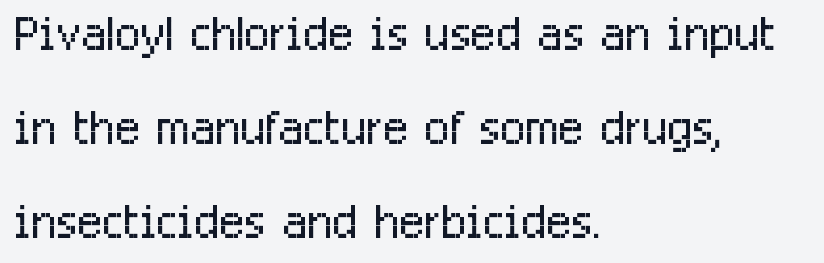
This is not heavy type; no bold has been used. Leading matches the norm, producing a regular column. The typeface chosen for these lines omits serifs. Unmarked baselines from the first word to the last. Default kerning and tracking; the words read as compact shapes. Caption: multi-line text, flush left, ragged right.
